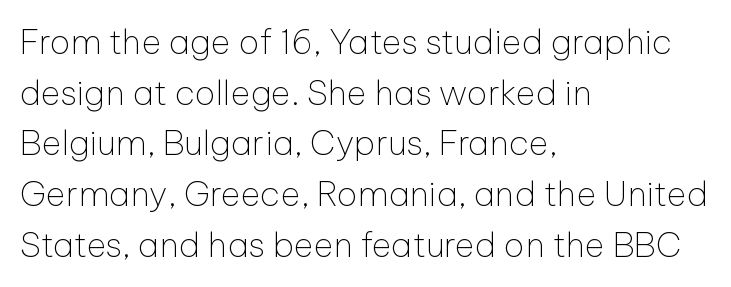
Any mark beneath the type? The region is blank. Caption: face not bold, strokes unweighted. The block of text has a typical density, with ordinary space between rows. The rag falls on the right side of this text block.
